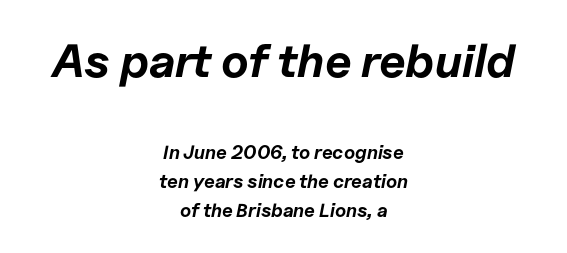
{"italic": "yes", "lean": "right", "slant_degrees": 11, "bold": "yes", "weight": "bold", "width": "normal", "stroke_contrast": "low", "x_height": "medium", "monospaced": "no", "underline": "no", "align": "center", "line_spacing": "normal", "line_spacing_ratio": 1.52, "letter_spacing": "normal", "letter_spacing_em": 0.0, "larger_block": "first", "size_ratio": 2.47, "glyph_px": 47}
